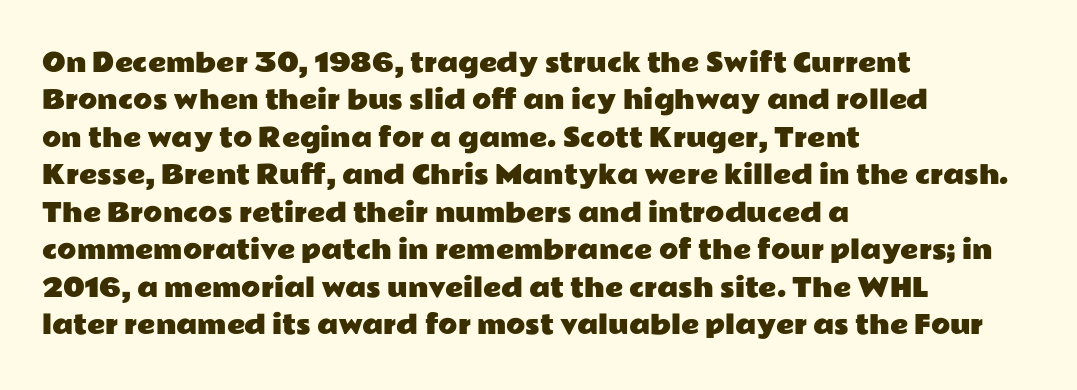
{"italic": "no", "underline": "no", "align": "left", "line_spacing": "normal", "line_spacing_ratio": 1.5, "letter_spacing": "normal", "letter_spacing_em": 0.0, "glyph_px": 25}
